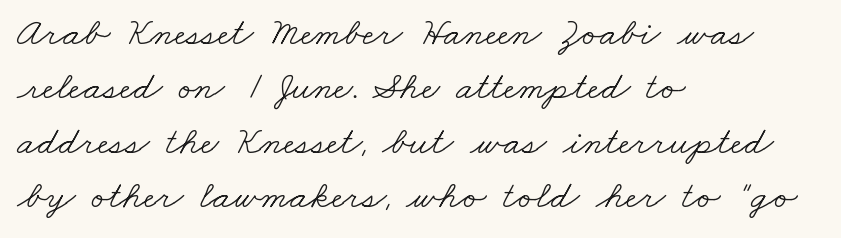
The image shows 40 px light, wide serif type; set left-aligned, normal line spacing (1.36x), normal letter spacing, not underlined; low stroke contrast and a small x-height.
